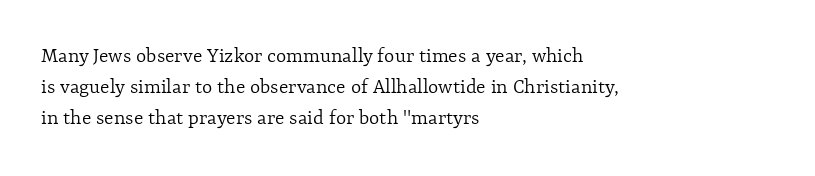
The words here are not underlined. Default kerning and tracking; the words read as compact shapes. The paragraph shown leans on its left margin. Posture: straight, roman, zero tilt. Vertical stems look standard width or narrower in stroke. Vertical spacing — default.
